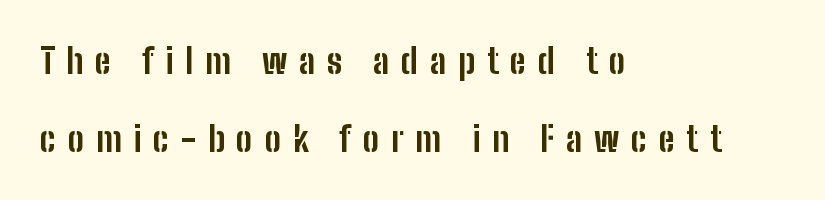
To sum up the face: it is a sans, with no serifs. Each glyph is drawn with heavy, bold strokes. The passage shown is typed in a proportional face where columns would drift. A clean baseline with only descenders dipping below it. This sample uses an upright cut, with every glyph sitting square on the baseline.
